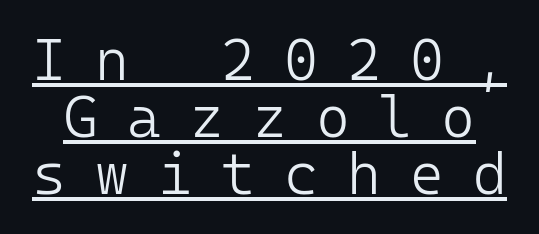
The image shows 58 px light sans-serif type, upright, monospaced; set tight line spacing (0.98x), unusually wide letter spacing (+0.5 em), underlined; low stroke contrast and a medium x-height.
